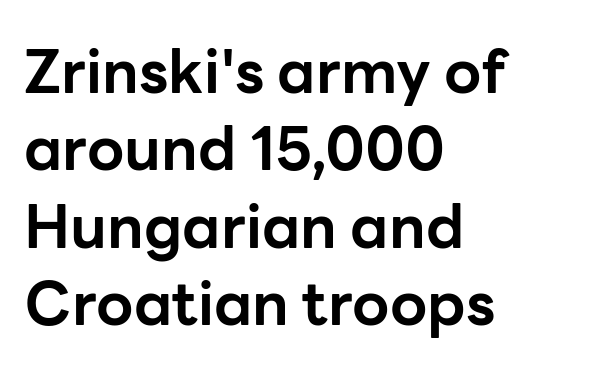
Just letters on the line, the space beneath them empty. There is no visible air inserted between adjacent glyphs. Casual observation: everything's shoved over to the left. Successive baselines arrive at the customary interval. The typography opts for an upright posture over an oblique one. The rendering uses natural spacing where letterforms have individual widths.
